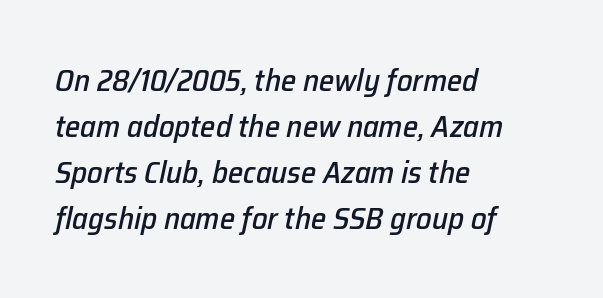
{"italic": "yes", "lean": "right", "slant_degrees": 12, "width": "normal", "stroke_contrast": "low", "x_height": "medium", "monospaced": "no", "underline": "no", "align": "left", "line_spacing": "normal", "line_spacing_ratio": 1.48, "letter_spacing": "normal", "letter_spacing_em": 0.0, "glyph_px": 31}
